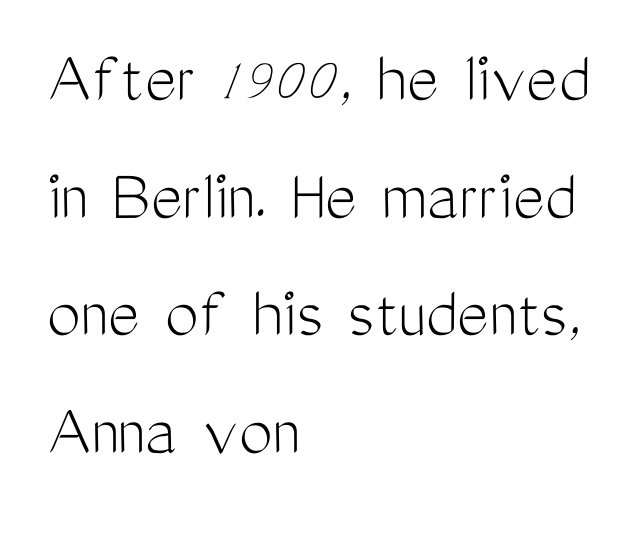
Q: Is the text bold? A: No.
Q: Is the text italic (slanted)? A: No, it is upright.
Q: Is the typeface a serif or a sans-serif typeface? A: Sans-serif.
Q: Is the text underlined? A: No.
Q: How is the paragraph aligned? A: Left-aligned.
Q: Is the spacing between letters normal or unusually wide? A: Normal.
Q: Is the spacing between lines tight, normal or loose? A: Normal.
Q: Width (condensed, normal, or wide)? A: Condensed.
Q: Stroke contrast? A: Medium.
Q: x-height? A: Medium.
Q: Monospaced? A: No.
